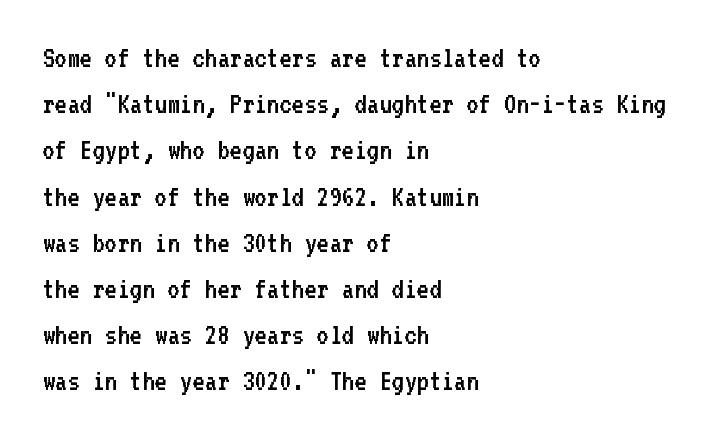
The face used here is rendered with its standard letterfit. This is the regular roman posture of the typeface. These lines stack with their left ends in a neat column. Does the type have serifs? No, each stem ends abruptly. A typesetter would call this leading conventional body-copy spacing. The strokes are not fattened; the text isn't bold.
